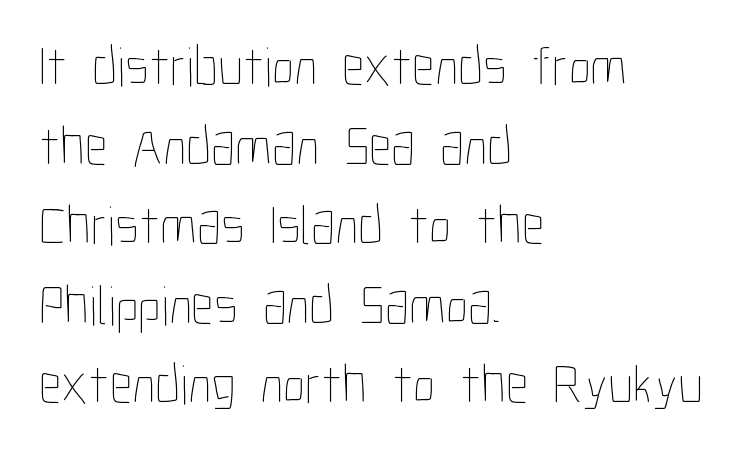
The image shows 56 px thin, condensed type, upright; set left-aligned, normal line spacing (1.42x), normal letter spacing, not underlined; low stroke contrast and a medium x-height.
